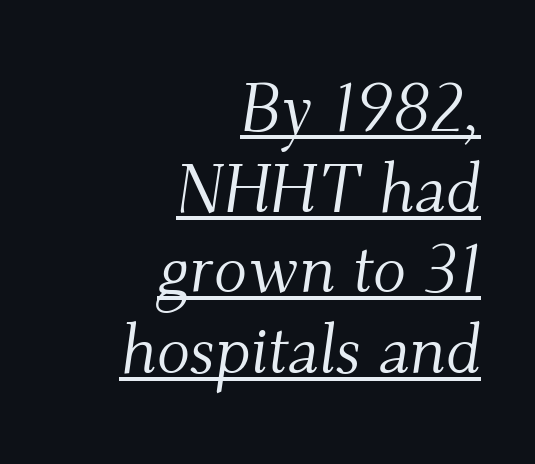
The image shows 69 px light serif type, italic (leaning right); set right-aligned, line spacing 1.17x, normal letter spacing, underlined; medium stroke contrast and a small x-height.
